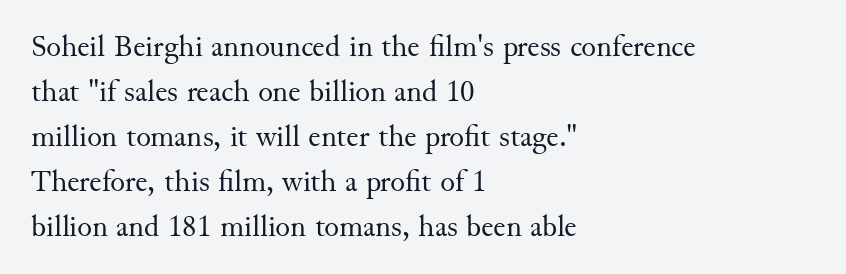
This rendering uses left alignment, leaving the right contour irregular. Between one letter and the next there's only the usual sliver of space. This sample has the flowing, uneven cadence of proportional lettering. These glyphs show unthickened strokes, regular width or finer. Old-style or modern, the face here clearly has serifs.
